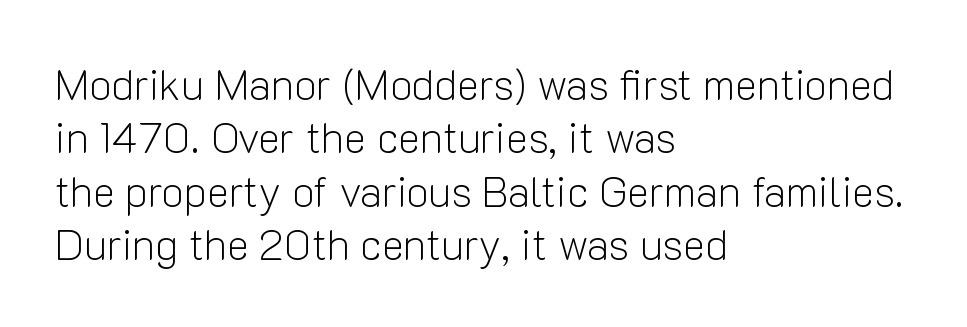
Q: Is the text bold? A: No.
Q: Is the text italic (slanted)? A: No, it is upright.
Q: Is the typeface a serif or a sans-serif typeface? A: Sans-serif.
Q: Is the text underlined? A: No.
Q: How is the paragraph aligned? A: Left-aligned.
Q: Is the spacing between letters normal or unusually wide? A: Normal.
Q: Is the spacing between lines tight, normal or loose? A: Normal.
Q: Width (condensed, normal, or wide)? A: Normal.
Q: Stroke contrast? A: Low.
Q: x-height? A: Medium.
Q: Monospaced? A: No.
